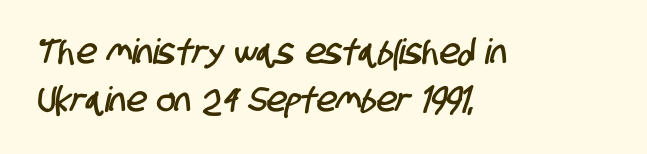
Think of a printed novel: that variable character pitch is what you see here. The passage shown is not underscored anywhere. Evenly set lines give the paragraph a standard silhouette. Look at the tracking — it's just the regular setting, nothing added. The typeface chosen for these lines omits serifs.
